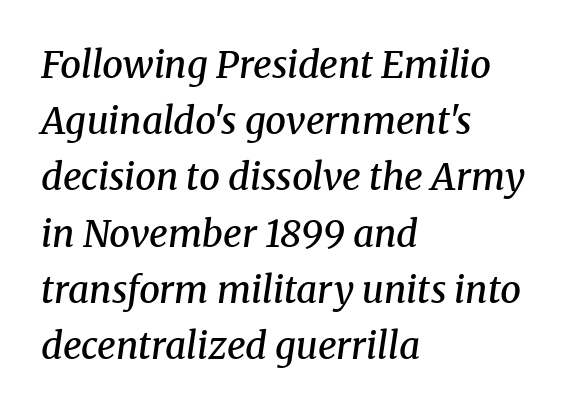
The face used here is proportionally spaced, like ordinary book or web type. Horizontal alignment here is leftward, the default for most running prose. Notice how the stems are inclined rather than vertical — that's the hallmark of italics. Heft: intermediate — a semibold.
